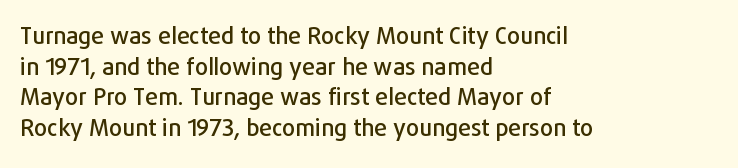
A typesetter would call this leading conventional body-copy spacing. No italicization has been applied; the sample stays upright. Tracking value appears to be zero — textbook default spacing. Short and long lines alike share a common starting point at left. Decoration check: the copy has no underline.
